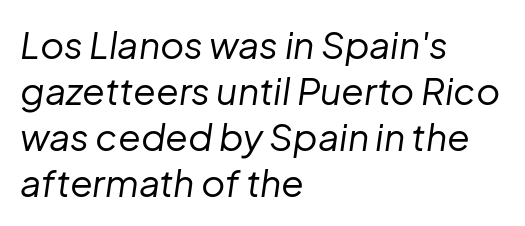
Q: Is the text bold? A: No.
Q: Is the text italic (slanted)? A: Yes, it leans right by about 8 degrees.
Q: Is the text underlined? A: No.
Q: How is the paragraph aligned? A: Left-aligned.
Q: Is the spacing between letters normal or unusually wide? A: Normal.
Q: Width (condensed, normal, or wide)? A: Normal.
Q: Stroke contrast? A: Low.
Q: x-height? A: Medium.
Q: Monospaced? A: No.
